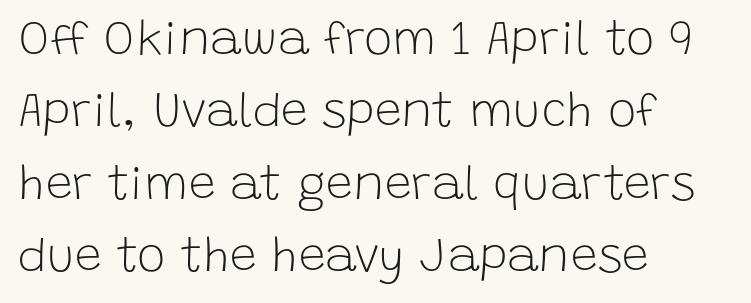
{"serif": "no", "italic": "no", "bold": "no", "weight": "light", "width": "normal", "stroke_contrast": "low", "x_height": "large", "monospaced": "no", "underline": "no", "align": "left", "line_spacing": "normal", "line_spacing_ratio": 1.51, "letter_spacing": "normal", "letter_spacing_em": 0.0, "glyph_px": 48}
